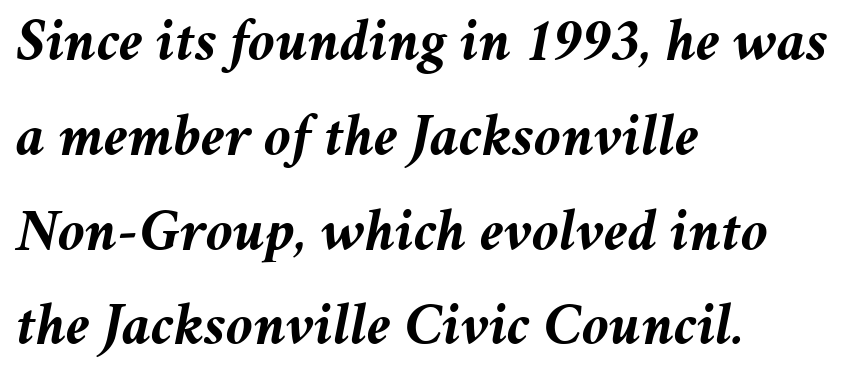
{"italic": "yes", "lean": "right", "slant_degrees": 11, "bold": "yes", "weight": "semibold", "width": "normal", "stroke_contrast": "medium", "x_height": "medium", "monospaced": "no", "underline": "no", "align": "left", "line_spacing": "normal", "line_spacing_ratio": 1.58, "letter_spacing": "normal", "letter_spacing_em": 0.0, "glyph_px": 60}
